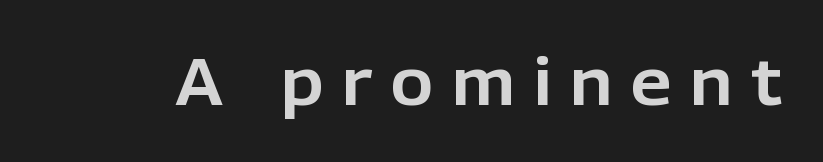
Q: Is the text italic (slanted)? A: No, it is upright.
Q: Is the typeface a serif or a sans-serif typeface? A: Sans-serif.
Q: Is the text underlined? A: No.
Q: Is the spacing between letters normal or unusually wide? A: Unusually wide.
Q: Width (condensed, normal, or wide)? A: Normal.
Q: Stroke contrast? A: Low.
Q: x-height? A: Medium.
Q: Monospaced? A: No.
